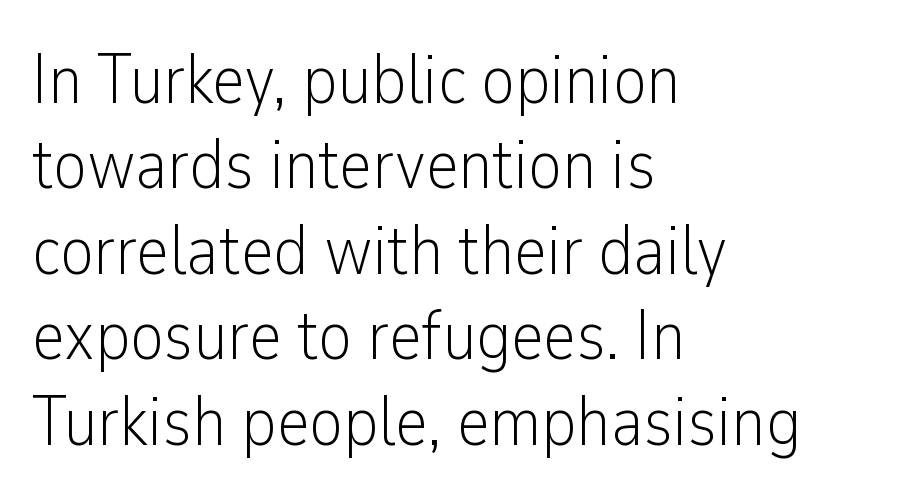
Alignment: flush left. The cut favours lightness, reaching ordinary text weight at its darkest. Only glyphs here, with clear space below each row. Character widths vary here, with narrow letters taking less room than wide ones. Grotesque or geometric, the face here clearly has no serifs.
